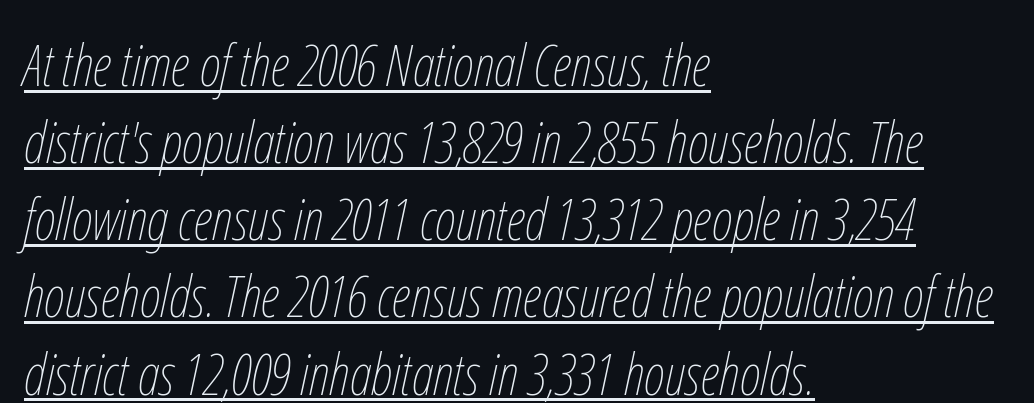
A typesetter would call this proportional, since set widths differ per character. Every character sits at an angle, as italics do. A student would call this left alignment; a typographer would say flush left, rag right. In terms of leading, this rendering sits right in the middle.
